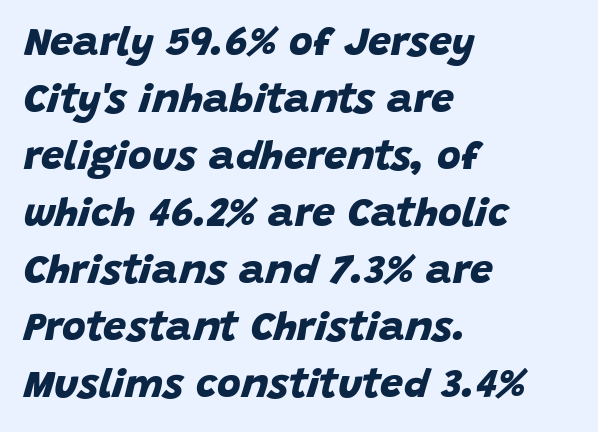
The image shows 41 px bold sans-serif type; set left-aligned, normal line spacing (1.39x), normal letter spacing, not underlined; low stroke contrast and a large x-height.
